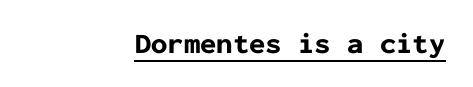
Q: Is the text bold? A: Yes.
Q: Is the text italic (slanted)? A: No, it is upright.
Q: Is the typeface a serif or a sans-serif typeface? A: Sans-serif.
Q: Is the text underlined? A: Yes.
Q: How is the paragraph aligned? A: Right-aligned.
Q: Is the spacing between letters normal or unusually wide? A: Normal.
Q: Width (condensed, normal, or wide)? A: Normal.
Q: Stroke contrast? A: Low.
Q: x-height? A: Medium.
Q: Monospaced? A: Yes.
